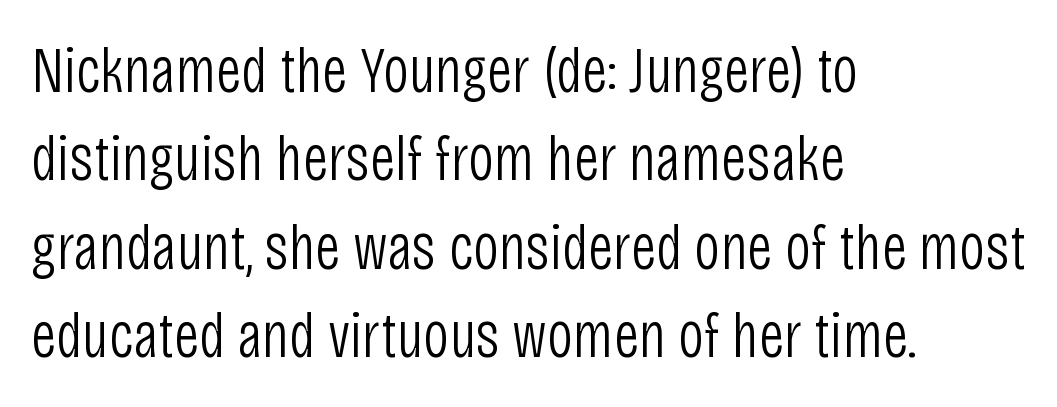
Q: Is the text bold? A: No.
Q: Is the text italic (slanted)? A: No, it is upright.
Q: Is the typeface a serif or a sans-serif typeface? A: Sans-serif.
Q: Is the text underlined? A: No.
Q: How is the paragraph aligned? A: Left-aligned.
Q: Is the spacing between letters normal or unusually wide? A: Normal.
Q: Is the spacing between lines tight, normal or loose? A: Normal.
Q: Width (condensed, normal, or wide)? A: Condensed.
Q: Stroke contrast? A: Low.
Q: x-height? A: Large.
Q: Monospaced? A: No.
